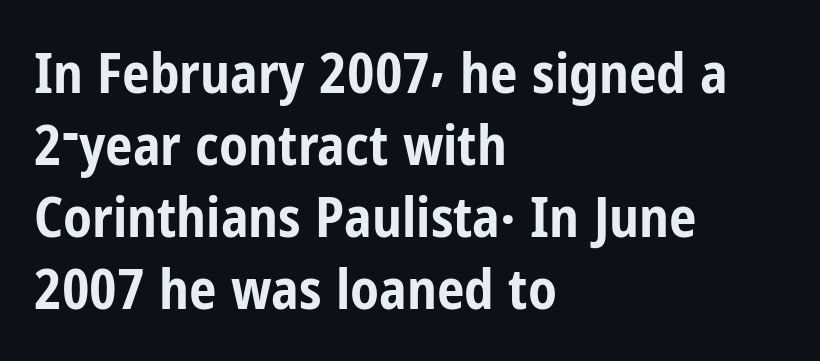
Q: Is the text bold? A: Yes.
Q: Is the text italic (slanted)? A: No, it is upright.
Q: Is the typeface a serif or a sans-serif typeface? A: Sans-serif.
Q: Is the text underlined? A: No.
Q: How is the paragraph aligned? A: Left-aligned.
Q: Is the spacing between letters normal or unusually wide? A: Normal.
Q: Is the spacing between lines tight, normal or loose? A: Normal.
Q: Width (condensed, normal, or wide)? A: Condensed.
Q: Stroke contrast? A: Low.
Q: x-height? A: Medium.
Q: Monospaced? A: No.
